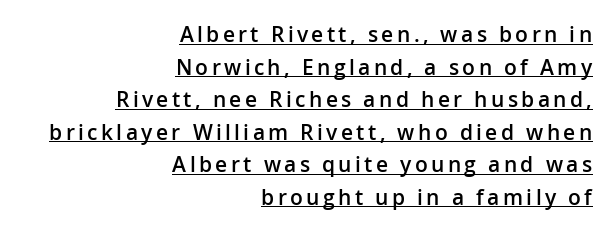
{"italic": "no", "bold": "semi", "underline": "yes", "align": "right", "line_spacing": "normal", "line_spacing_ratio": 1.55, "glyph_px": 21}
